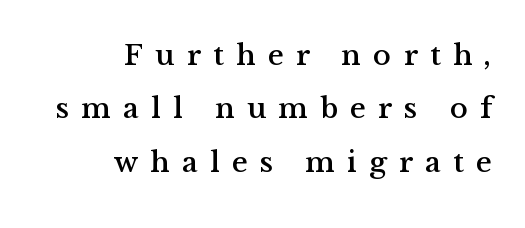
Q: Is the text italic (slanted)? A: No, it is upright.
Q: Is the typeface a serif or a sans-serif typeface? A: Serif.
Q: Is the text underlined? A: No.
Q: How is the paragraph aligned? A: Right-aligned.
Q: Is the spacing between letters normal or unusually wide? A: Unusually wide.
Q: Width (condensed, normal, or wide)? A: Normal.
Q: Stroke contrast? A: Medium.
Q: x-height? A: Medium.
Q: Monospaced? A: No.
